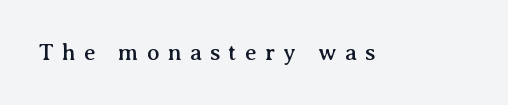
Letter spacing: wide. The gap between lines stays unmarked. Is there any slant? The stems are plumb.
